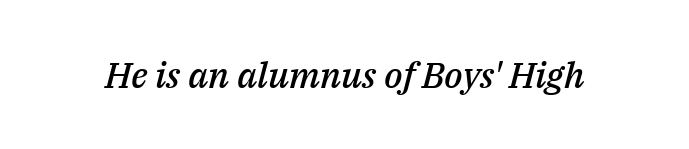
Q: Is the text bold? A: Semi-bold.
Q: Is the text italic (slanted)? A: Yes, it leans right by about 14 degrees.
Q: Is the text underlined? A: No.
Q: Is the spacing between letters normal or unusually wide? A: Normal.
Q: Width (condensed, normal, or wide)? A: Normal.
Q: Stroke contrast? A: Medium.
Q: x-height? A: Medium.
Q: Monospaced? A: No.
